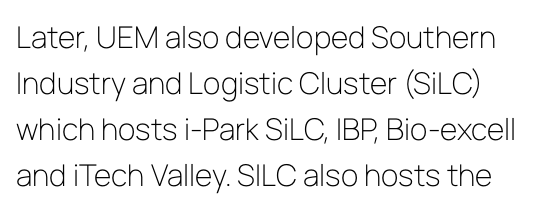
{"serif": "no", "italic": "no", "bold": "no", "weight": "light", "width": "normal", "stroke_contrast": "low", "x_height": "medium", "monospaced": "no", "underline": "no", "line_spacing": "normal", "line_spacing_ratio": 1.53, "letter_spacing": "normal", "letter_spacing_em": 0.0, "glyph_px": 30}
